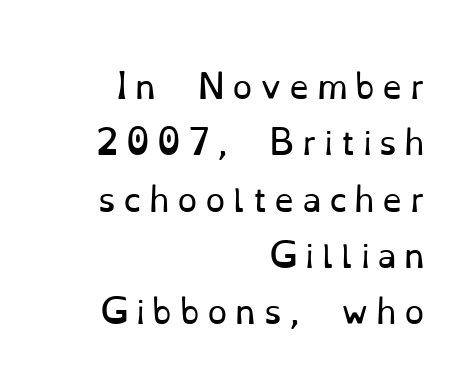
The image shows 32 px regular-weight serif type, upright; set right-aligned, line spacing 1.76x, unusually wide letter spacing (+0.23 em), not underlined; low stroke contrast and a small x-height.
